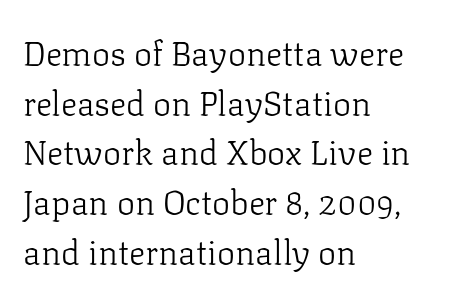
{"serif": "yes", "italic": "no", "bold": "no", "weight": "light", "width": "normal", "stroke_contrast": "low", "x_height": "medium", "monospaced": "no", "underline": "no", "align": "left", "line_spacing": "normal", "line_spacing_ratio": 1.46, "letter_spacing": "normal", "letter_spacing_em": 0.0, "glyph_px": 34}
